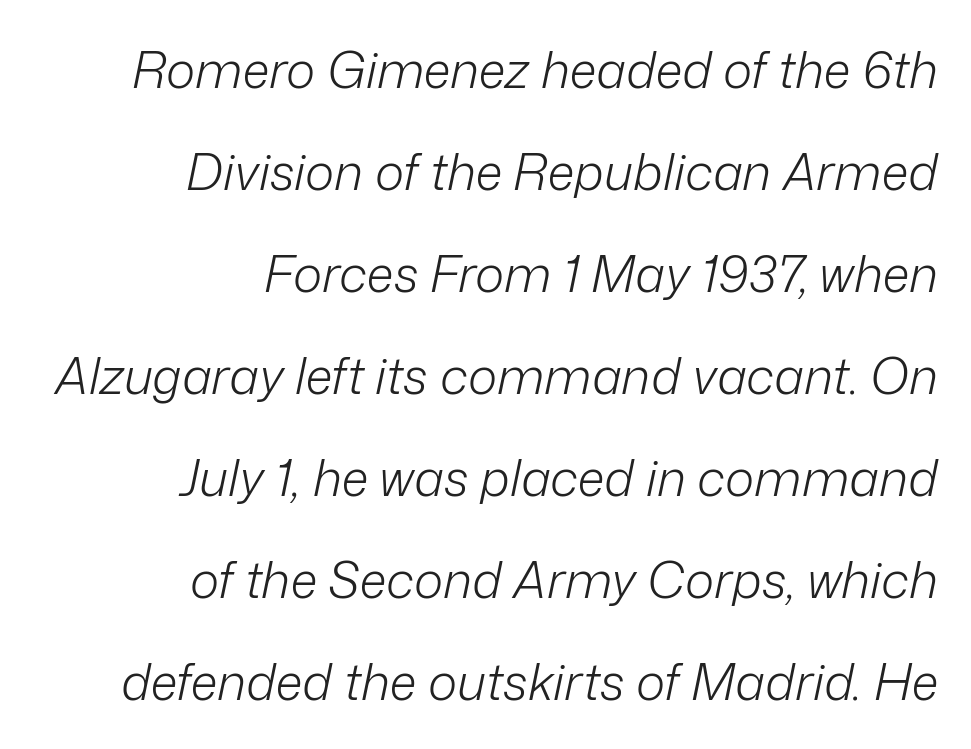
The image shows 50 px light type, italic (leaning right); set right-aligned, loose line spacing (2.04x), normal letter spacing, not underlined; low stroke contrast and a medium x-height.
